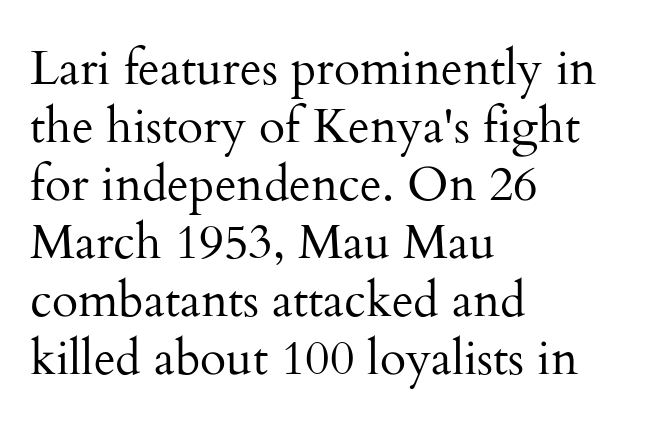
The image shows 48 px regular-weight serif type, upright; set left-aligned, line spacing 1.21x, normal letter spacing, not underlined; medium stroke contrast and a small x-height.
